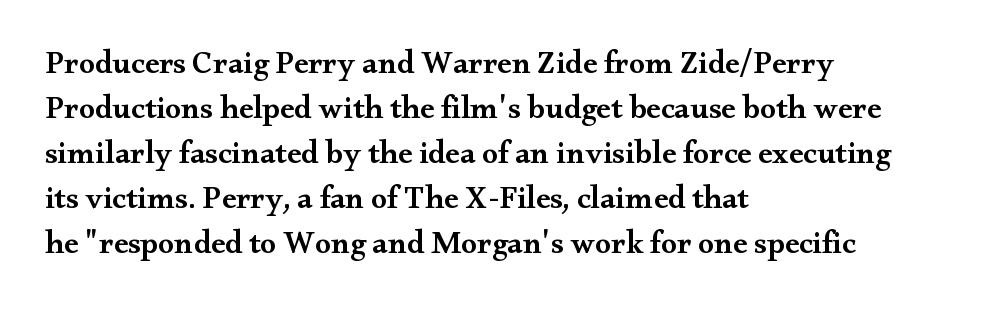
{"serif": "yes", "italic": "no", "bold": "semi", "weight": "semibold", "width": "wide", "stroke_contrast": "medium", "x_height": "small", "monospaced": "no", "underline": "no", "align": "left", "line_spacing": "normal", "line_spacing_ratio": 1.41, "letter_spacing": "normal", "letter_spacing_em": 0.0, "glyph_px": 32}
